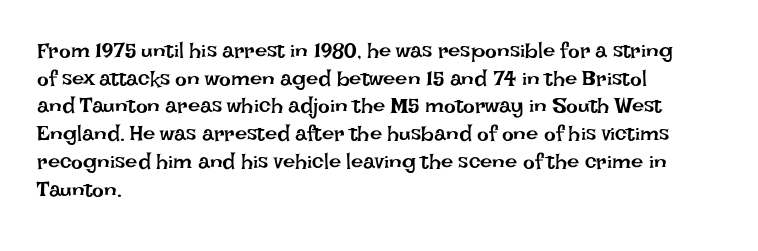
The image shows 22 px text type, upright; set left-aligned, normal line spacing (1.26x), normal letter spacing, not underlined.
